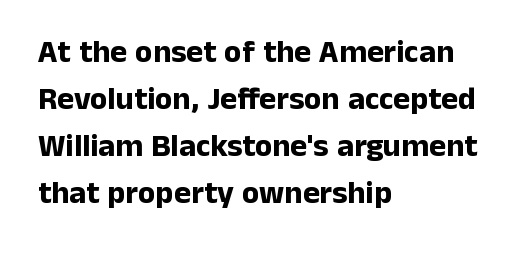
The image shows 32 px bold sans-serif type, upright; set left-aligned, normal line spacing (1.47x), normal letter spacing, not underlined; low stroke contrast and a medium x-height.
